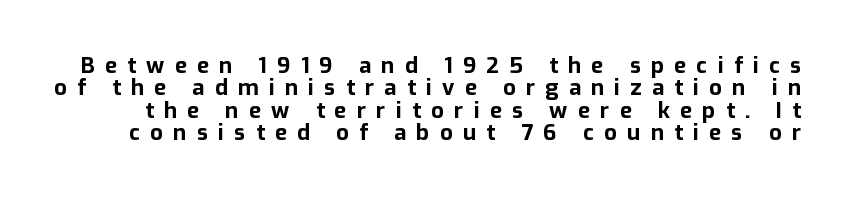
The face used here is rendered with a markedly widened letterfit. Very little white space separates one row of letters from the next. Heavy-handed strokes throughout: this text is bold. The strip under each line holds only bare page. The lettering holds an erect, upright posture throughout.
